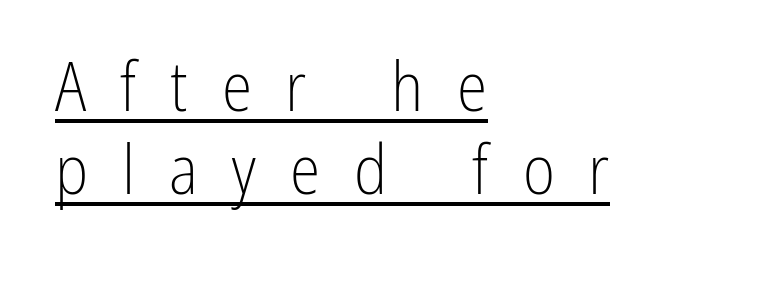
Spacing between characters has been opened up far beyond the box default. Letterform terminals end flat and unadorned throughout the passage. Students, observe the line beneath the letters — that is underlining. In CSS terms this would be text-align: left.
